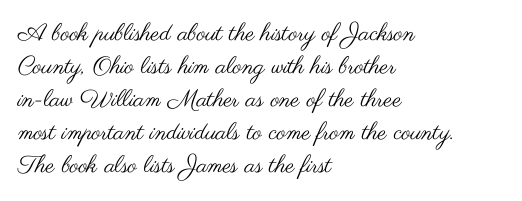
The image shows 24 px text type; set left-aligned, normal line spacing (1.37x), normal letter spacing, not underlined.
